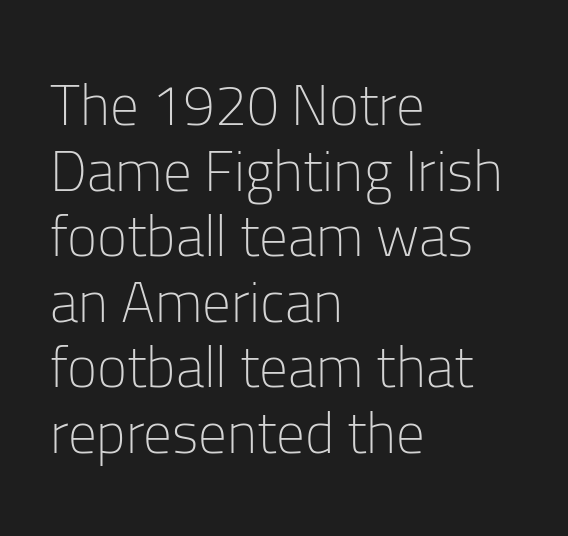
{"serif": "no", "italic": "no", "bold": "no", "weight": "light", "width": "normal", "stroke_contrast": "low", "x_height": "medium", "monospaced": "no", "underline": "no", "align": "left", "line_spacing": "tight", "line_spacing_ratio": 1.15, "letter_spacing": "normal", "letter_spacing_em": 0.0, "glyph_px": 57}
